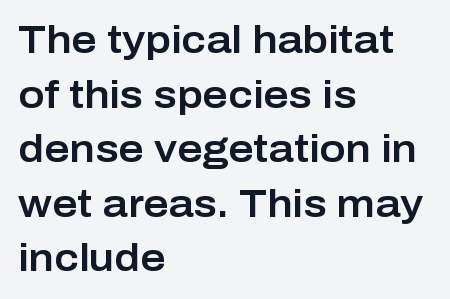
{"serif": "no", "italic": "no", "width": "normal", "stroke_contrast": "low", "x_height": "medium", "monospaced": "no", "underline": "no", "align": "left", "line_spacing": "normal", "line_spacing_ratio": 1.4, "letter_spacing": "normal", "letter_spacing_em": 0.0, "glyph_px": 39}
